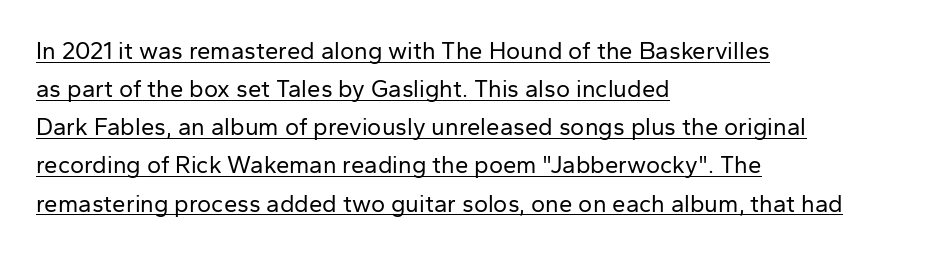
{"italic": "no", "bold": "no", "underline": "yes", "align": "left", "line_spacing": "normal", "line_spacing_ratio": 1.59, "letter_spacing": "normal", "letter_spacing_em": 0.0, "glyph_px": 24}
